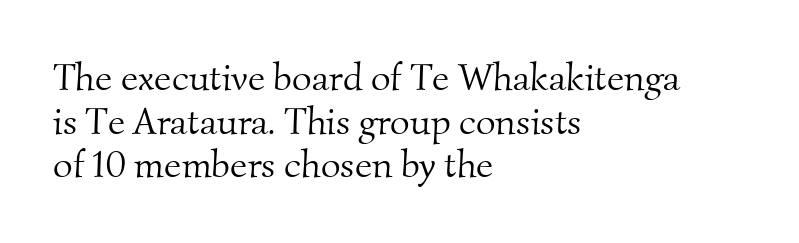
{"serif": "yes", "bold": "no", "weight": "light", "width": "normal", "stroke_contrast": "medium", "x_height": "small", "monospaced": "no", "underline": "no", "align": "left", "line_spacing": "tight", "line_spacing_ratio": 1.15, "letter_spacing": "normal", "letter_spacing_em": 0.0, "glyph_px": 38}
